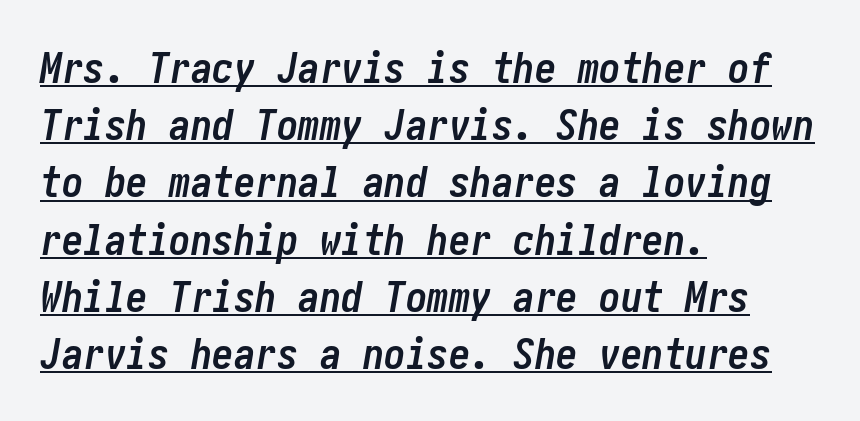
The image shows 43 px semibold, condensed type, italic (leaning right); set left-aligned, normal line spacing (1.33x), normal letter spacing, underlined; low stroke contrast and a medium x-height.
